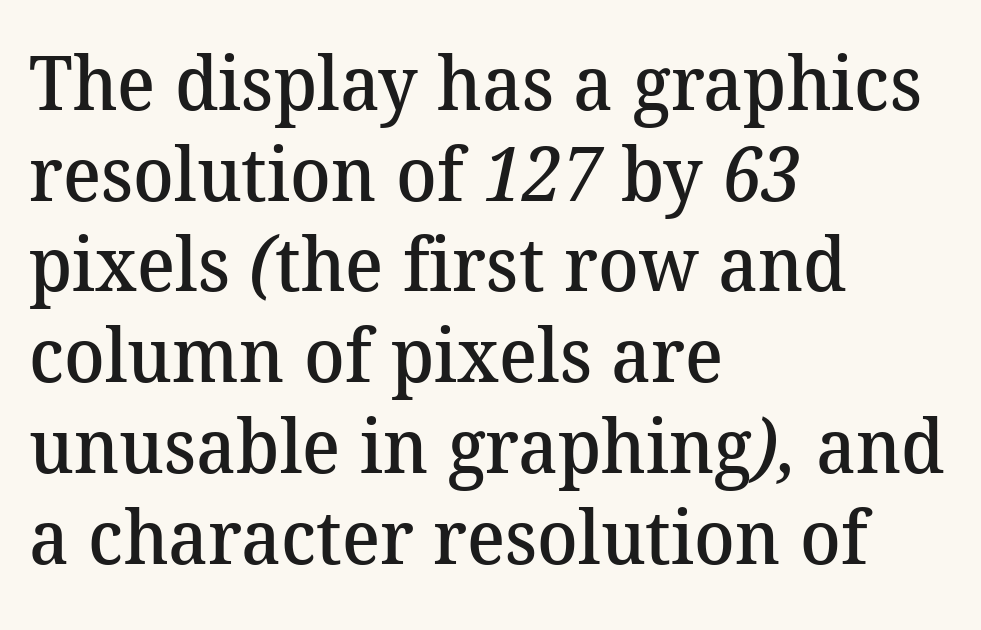
{"serif": "yes", "bold": "semi", "weight": "semibold", "width": "normal", "stroke_contrast": "medium", "x_height": "medium", "monospaced": "no", "underline": "no", "align": "left", "line_spacing_ratio": 1.21, "letter_spacing": "normal", "letter_spacing_em": 0.0, "glyph_px": 75}
